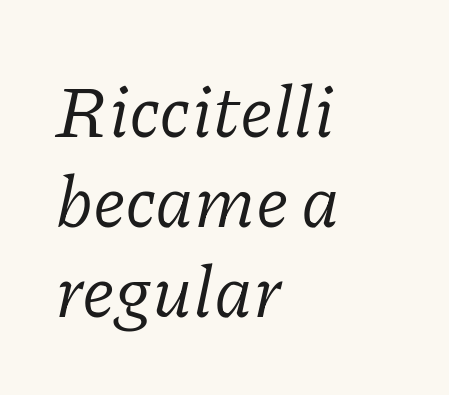
The image shows 73 px regular-weight serif type, italic (leaning right); set left-aligned, line spacing 1.23x, normal letter spacing, not underlined; low stroke contrast and a medium x-height.
